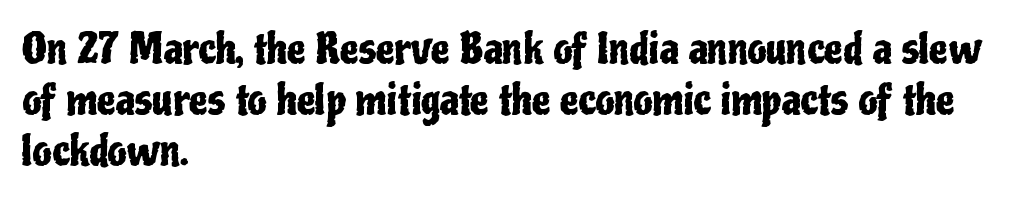
Here the designer chose a conventional face with non-uniform glyph widths. The gap between lines stays unmarked. Unlike italic type, these characters show no tilt at all. The face used here is rendered with its standard letterfit. Type style note: lacks serifs.
